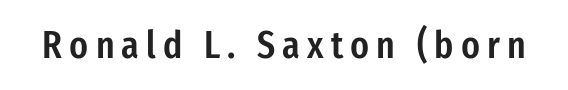
The image shows 39 px semibold, condensed sans-serif type, upright; set not underlined; low stroke contrast and a medium x-height.
